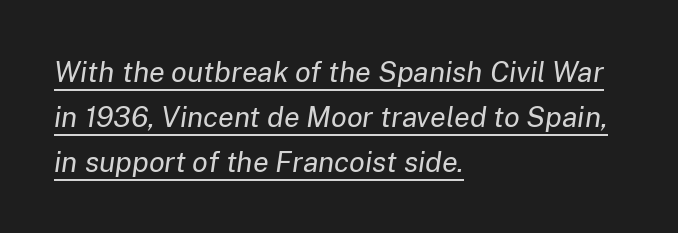
Q: Is the text bold? A: No.
Q: Is the text italic (slanted)? A: Yes, it leans right by about 8 degrees.
Q: Is the text underlined? A: Yes.
Q: How is the paragraph aligned? A: Left-aligned.
Q: Is the spacing between letters normal or unusually wide? A: Normal.
Q: Is the spacing between lines tight, normal or loose? A: Normal.
Q: Width (condensed, normal, or wide)? A: Normal.
Q: Stroke contrast? A: Low.
Q: x-height? A: Medium.
Q: Monospaced? A: No.
